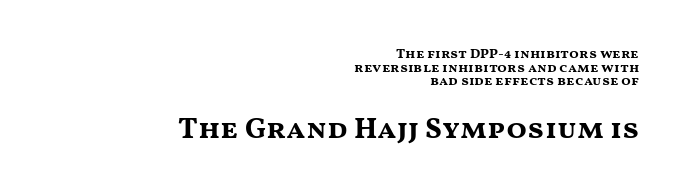
The image shows 30 px bold, wide sans-serif type, upright; set right-aligned, tight line spacing (0.97x), normal letter spacing, not underlined; the second (bottom) block is 2.14x larger; medium stroke contrast and a medium x-height.
